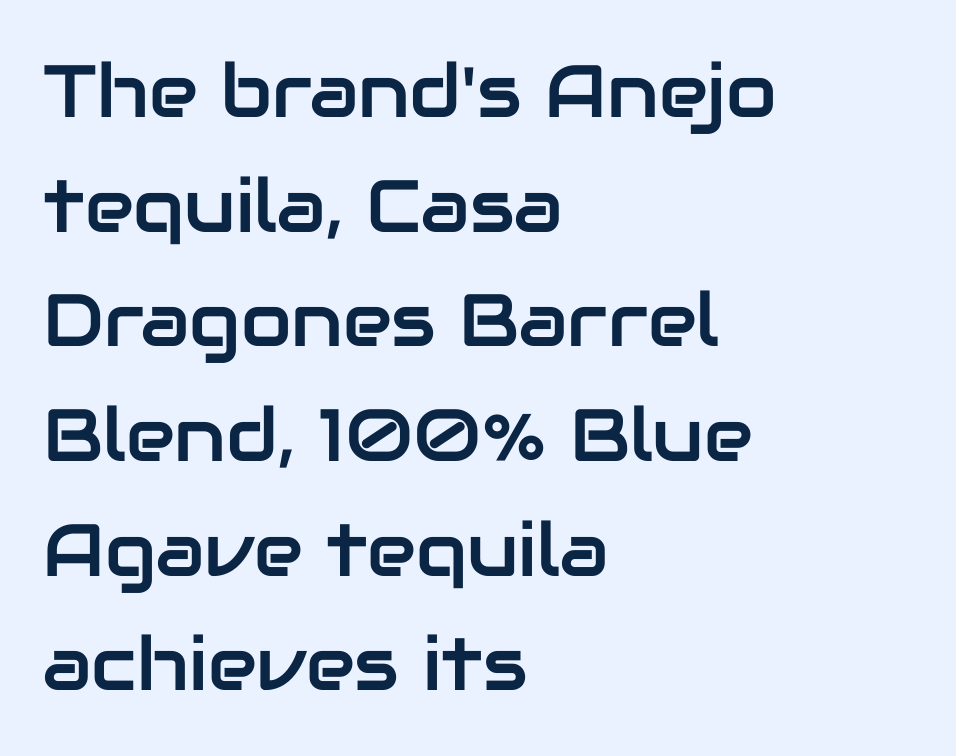
The image shows 74 px sans-serif type, upright; set left-aligned, normal line spacing (1.55x), normal letter spacing, not underlined; low stroke contrast and a medium x-height.
